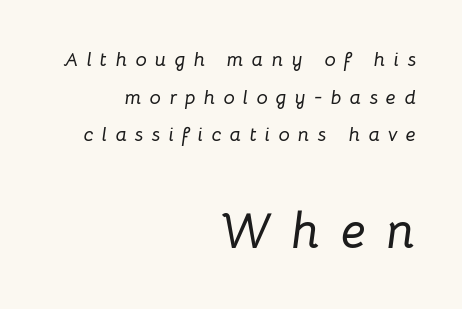
If you drew a line through each stem, it would be angled. The strip under each line holds only bare page. These lines are rendered in a variable-pitch font. You get the small type first, then a jump to larger type.
